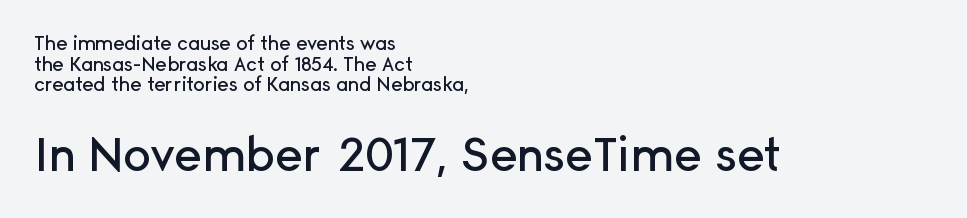
Varying glyph widths throughout — classic text-font behaviour. The space directly below the letters is spotless. Caption: upper text group reduced, lower text group enlarged. Every character sits straight up, as roman type does.
